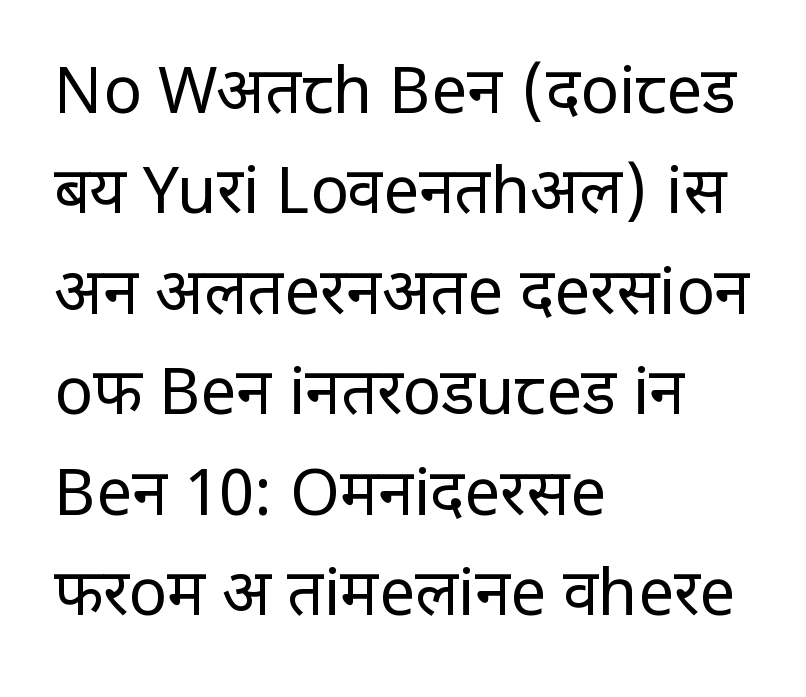
{"serif": "no", "italic": "no", "bold": "no", "weight": "regular", "width": "condensed", "stroke_contrast": "low", "x_height": "large", "monospaced": "no", "underline": "no", "align": "left", "line_spacing": "normal", "line_spacing_ratio": 1.57, "letter_spacing": "normal", "letter_spacing_em": 0.0, "glyph_px": 64}
